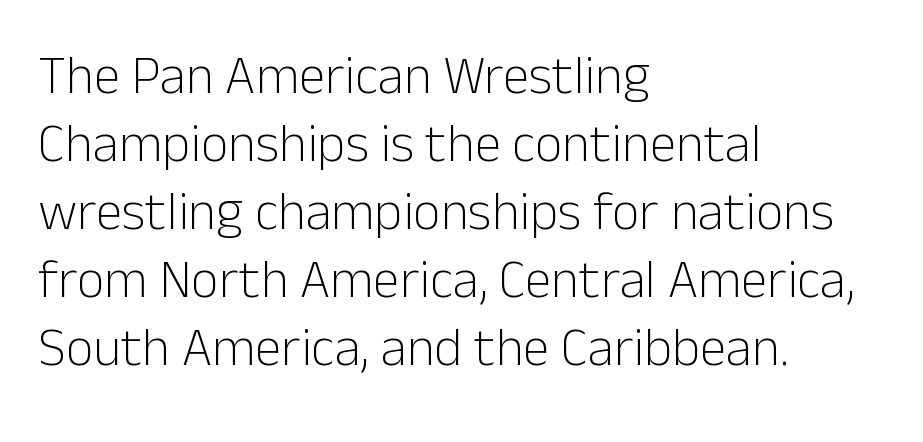
Q: Is the text bold? A: No.
Q: Is the text italic (slanted)? A: No, it is upright.
Q: Is the typeface a serif or a sans-serif typeface? A: Sans-serif.
Q: Is the text underlined? A: No.
Q: How is the paragraph aligned? A: Left-aligned.
Q: Is the spacing between letters normal or unusually wide? A: Normal.
Q: Is the spacing between lines tight, normal or loose? A: Normal.
Q: Width (condensed, normal, or wide)? A: Normal.
Q: Stroke contrast? A: Low.
Q: x-height? A: Medium.
Q: Monospaced? A: No.
